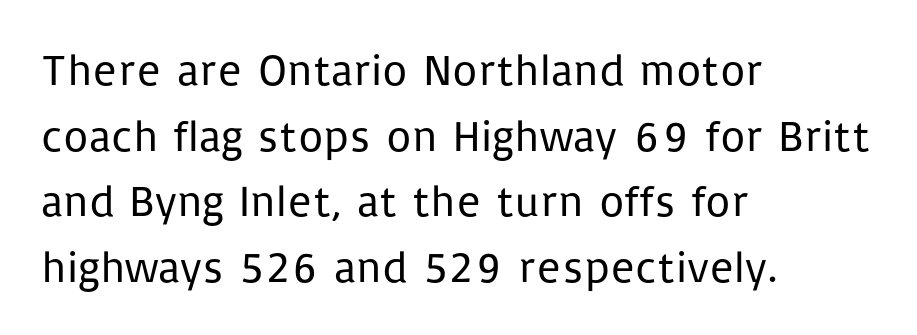
Bare-footed words on every line. The specimen reads as upright at a glance. The typesetter chose a ragged-right arrangement here. The type is set solid horizontally, with unmodified tracking.
